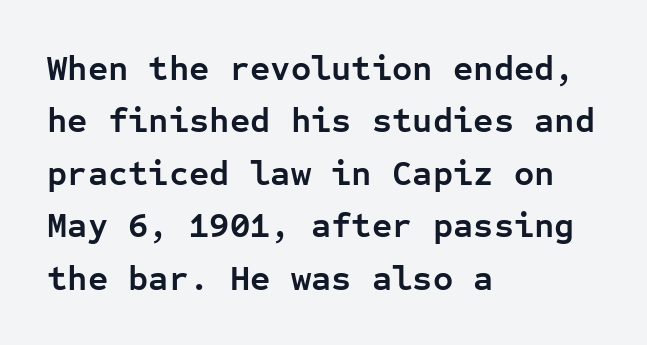
Q: Is the text bold? A: Yes.
Q: Is the text italic (slanted)? A: No, it is upright.
Q: Is the typeface a serif or a sans-serif typeface? A: Sans-serif.
Q: Is the text underlined? A: No.
Q: How is the paragraph aligned? A: Left-aligned.
Q: Is the spacing between letters normal or unusually wide? A: Normal.
Q: Is the spacing between lines tight, normal or loose? A: Normal.
Q: Width (condensed, normal, or wide)? A: Normal.
Q: Stroke contrast? A: Low.
Q: x-height? A: Medium.
Q: Monospaced? A: Yes.
